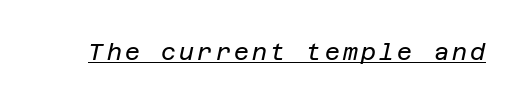
The image shows 23 px text type, italic (leaning right); set underlined.
